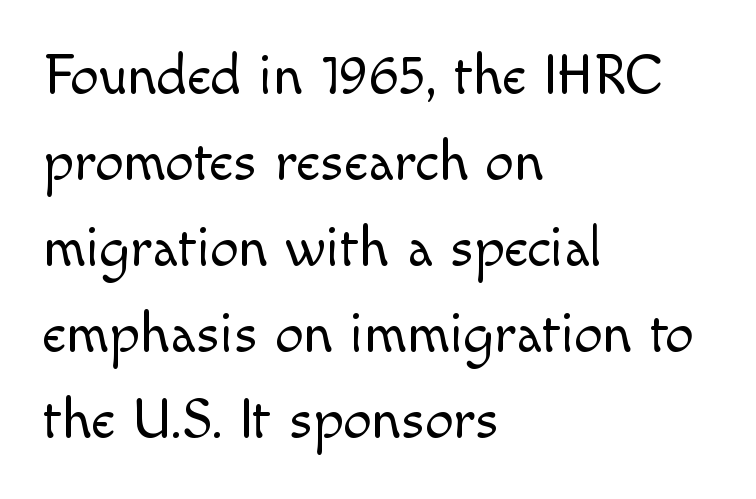
The image shows 57 px light sans-serif type, upright; set left-aligned, normal line spacing (1.51x), normal letter spacing, not underlined; a small x-height.
